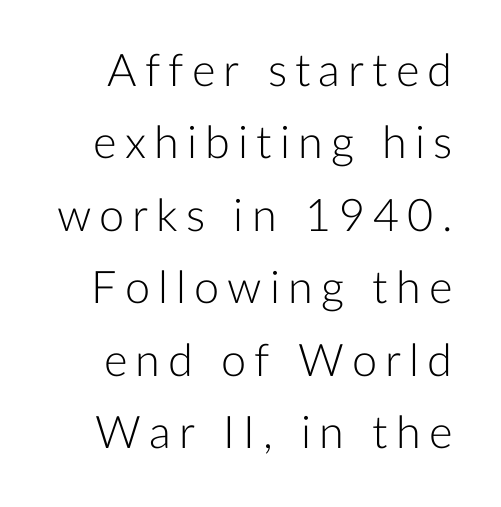
The font family rendered here belongs to the sans-serif group. Just letters on the line, the space beneath them empty. Each letter keeps its own natural width here, so spacing adapts to shape. Baseline-to-baseline distance is the conventional proportion of letter height. Posture: straight, roman, zero tilt.
